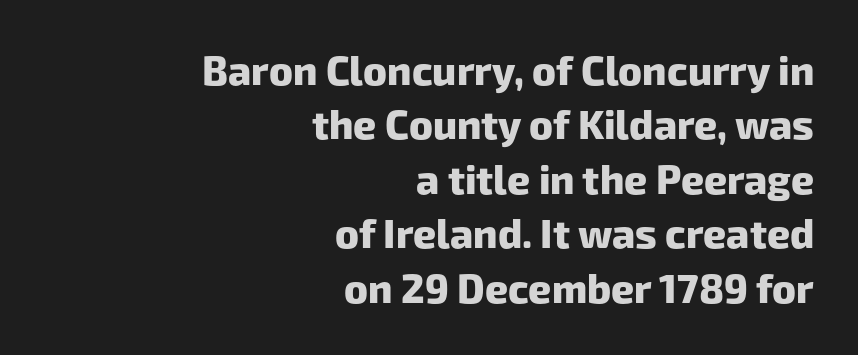
The image shows 40 px heavy sans-serif type; set right-aligned, normal line spacing (1.36x), normal letter spacing, not underlined; low stroke contrast and a medium x-height.
